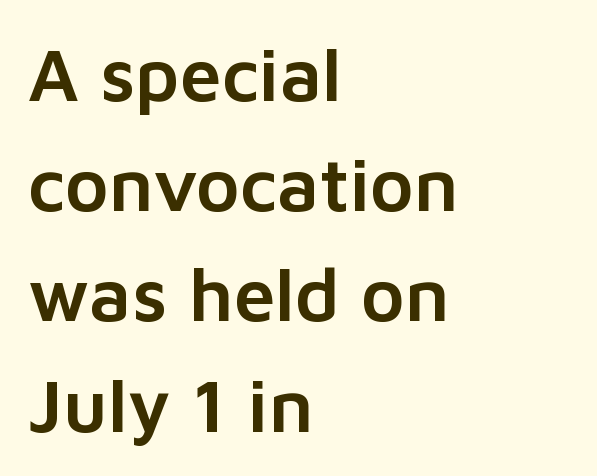
The image shows 75 px sans-serif type, upright; set left-aligned, normal line spacing (1.47x), normal letter spacing, not underlined; low stroke contrast and a medium x-height.
